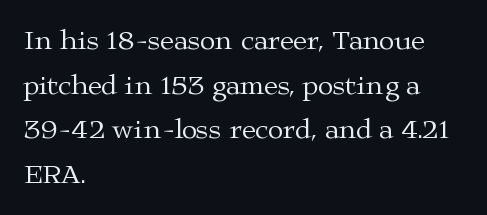
{"serif": "yes", "italic": "no", "bold": "no", "weight": "regular", "width": "wide", "stroke_contrast": "medium", "x_height": "medium", "monospaced": "no", "underline": "no", "align": "left", "line_spacing": "normal", "line_spacing_ratio": 1.59, "letter_spacing": "normal", "letter_spacing_em": 0.0, "glyph_px": 28}
